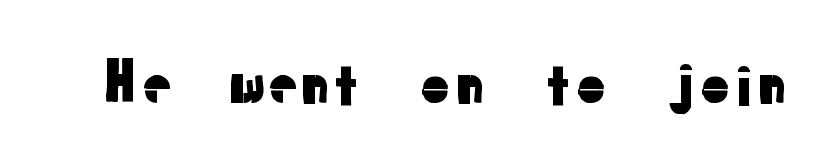
Q: Is the text italic (slanted)? A: No, it is upright.
Q: Is the typeface a serif or a sans-serif typeface? A: Sans-serif.
Q: Is the text underlined? A: No.
Q: Is the spacing between letters normal or unusually wide? A: Normal.
Q: Width (condensed, normal, or wide)? A: Normal.
Q: Stroke contrast? A: Low.
Q: x-height? A: Medium.
Q: Monospaced? A: No.
